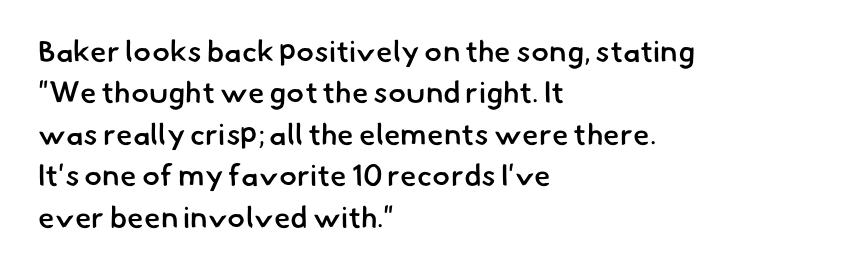
Is the letter spacing exaggerated? No — it looks like the ordinary default. Proportional: the letters do not fall into vertical columns. Is there much room between lines? A standard amount, neither cramped nor airy. How heavy is the stroke? Medium-heavy — a semibold, shy of bold. A clean baseline with only descenders dipping below it. The setting favours the left margin, as ordinary paragraphs usually do.
